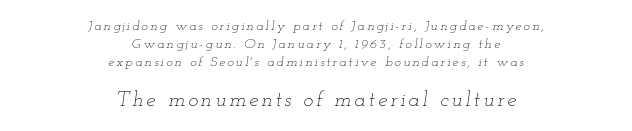
The passage shown leans; its letterforms are oblique. Baseline-to-baseline distance is the conventional proportion of letter height. Descenders hang freely into open space. Layout note: lines centered. The strokes carry an ordinary text weight at most. Of the two passages, the one underneath uses the larger point size.
